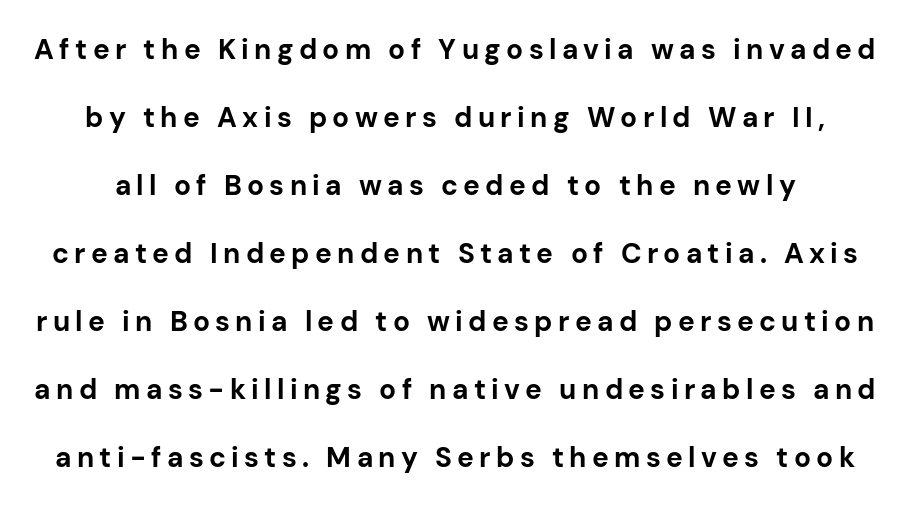
The image shows 28 px bold sans-serif type, upright; set loose line spacing (2.43x), not underlined; low stroke contrast and a medium x-height.
